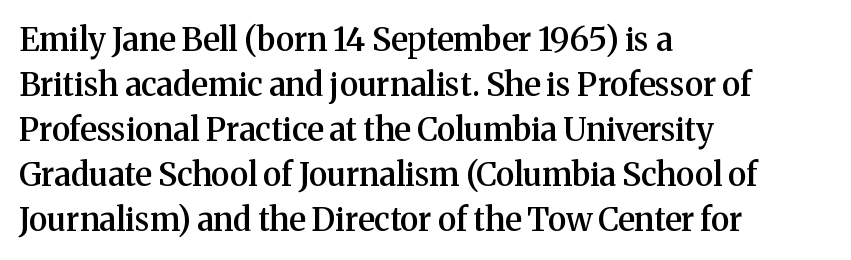
Q: Is the text bold? A: Semi-bold.
Q: Is the text italic (slanted)? A: No, it is upright.
Q: Is the typeface a serif or a sans-serif typeface? A: Serif.
Q: Is the text underlined? A: No.
Q: How is the paragraph aligned? A: Left-aligned.
Q: Is the spacing between letters normal or unusually wide? A: Normal.
Q: Is the spacing between lines tight, normal or loose? A: Normal.
Q: Width (condensed, normal, or wide)? A: Normal.
Q: Stroke contrast? A: Medium.
Q: x-height? A: Medium.
Q: Monospaced? A: No.
